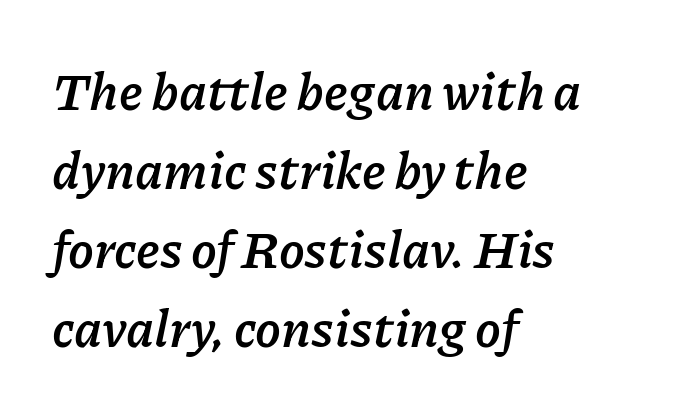
Q: Is the text bold? A: Yes.
Q: Is the text italic (slanted)? A: Yes, it leans right by about 11 degrees.
Q: Is the text underlined? A: No.
Q: How is the paragraph aligned? A: Left-aligned.
Q: Is the spacing between letters normal or unusually wide? A: Normal.
Q: Is the spacing between lines tight, normal or loose? A: Normal.
Q: Width (condensed, normal, or wide)? A: Normal.
Q: Stroke contrast? A: Low.
Q: x-height? A: Medium.
Q: Monospaced? A: No.
